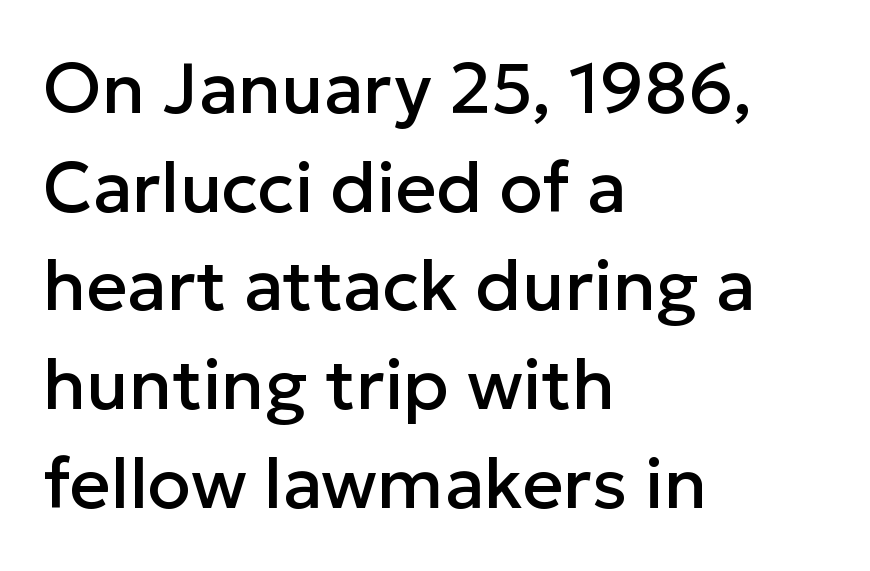
The image shows 71 px sans-serif type, upright; set left-aligned, normal line spacing (1.39x), normal letter spacing, not underlined; low stroke contrast and a medium x-height.
